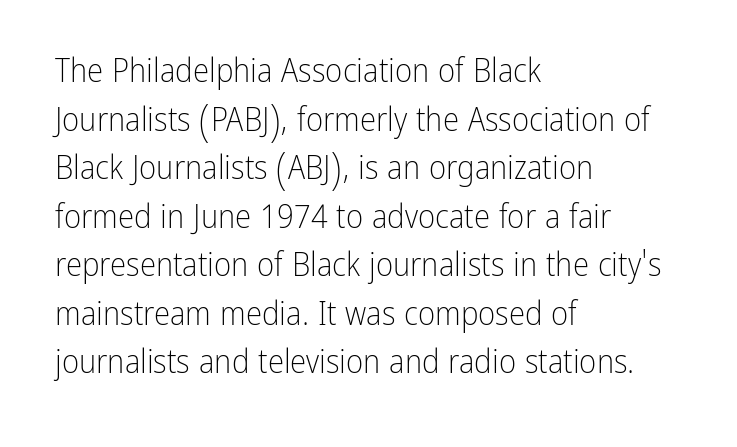
The rendering anchors every line to the left-hand side. The axis of the letterforms is exactly vertical. Check where the strokes stop: nothing finishes them off — pure sans. Caption: standard tracking, unaltered. Stems here are at most as thick as an everyday book face. This rendering features lettering with no underline.
